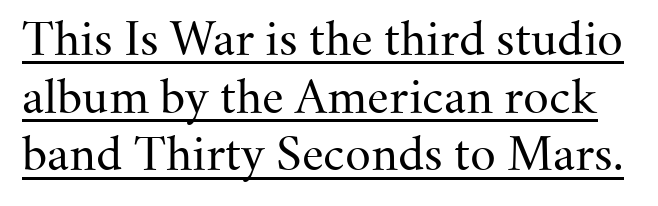
Q: Is the text bold? A: No.
Q: Is the text italic (slanted)? A: No, it is upright.
Q: Is the typeface a serif or a sans-serif typeface? A: Serif.
Q: Is the text underlined? A: Yes.
Q: Is the spacing between letters normal or unusually wide? A: Normal.
Q: Is the spacing between lines tight, normal or loose? A: Normal.
Q: Width (condensed, normal, or wide)? A: Normal.
Q: Stroke contrast? A: Medium.
Q: x-height? A: Small.
Q: Monospaced? A: No.
